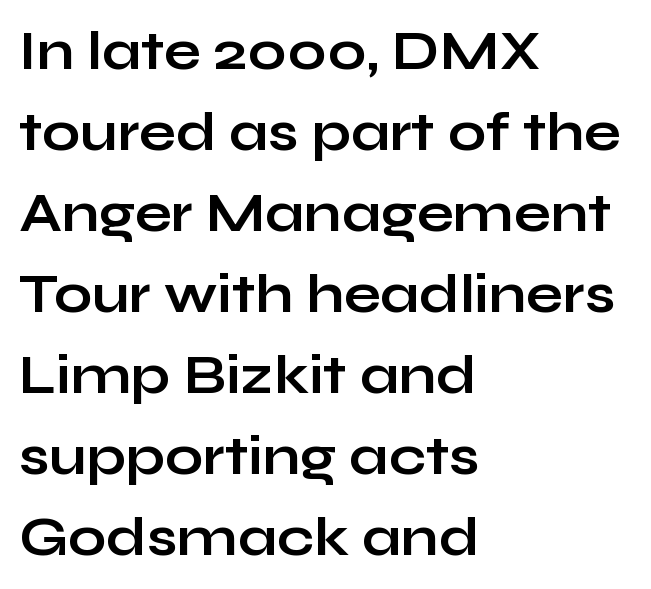
Do the letters lean? They stand straight. These lines sit exactly where default settings would place them. Serif or sans? Sans — the stroke terminals are bare. A typesetter would call this proportional, since set widths differ per character. A clean baseline with only descenders dipping below it. Casual observation: everything's shoved over to the left.
